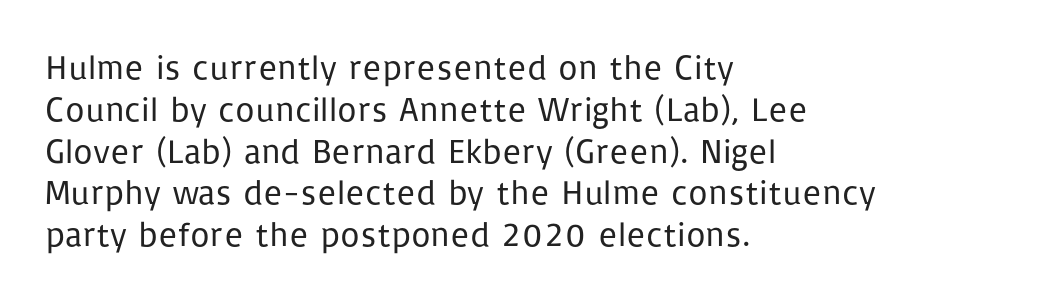
The letters advance in unequal steps, a hallmark of proportional type. Every row of glyphs begins at an identical x-position on the left. Beneath every word, the page is bare. The type sits square on the baseline with zero lean. The font sits on the lighter half of the weight spectrum, regular included. Nope, no serifs anywhere on these letters.
